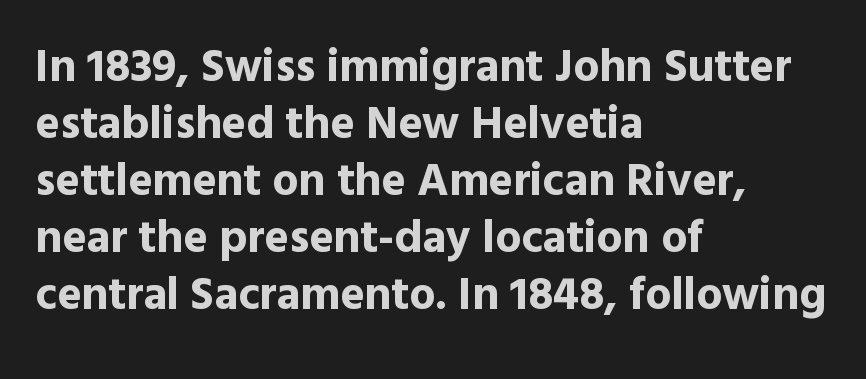
{"serif": "no", "italic": "no", "bold": "yes", "weight": "bold", "width": "normal", "x_height": "medium", "monospaced": "no", "underline": "no", "align": "left", "line_spacing_ratio": 1.24, "letter_spacing": "normal", "letter_spacing_em": 0.0, "glyph_px": 46}
